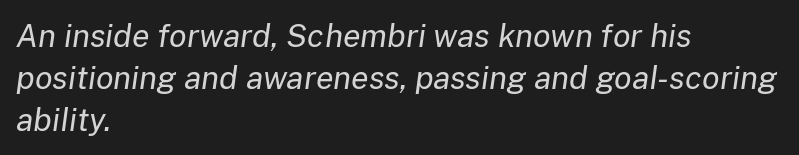
Q: Is the text bold? A: No.
Q: Is the text italic (slanted)? A: Yes, it leans right by about 8 degrees.
Q: Is the text underlined? A: No.
Q: How is the paragraph aligned? A: Left-aligned.
Q: Is the spacing between letters normal or unusually wide? A: Normal.
Q: Is the spacing between lines tight, normal or loose? A: Normal.
Q: Width (condensed, normal, or wide)? A: Normal.
Q: Stroke contrast? A: Low.
Q: x-height? A: Medium.
Q: Monospaced? A: No.
